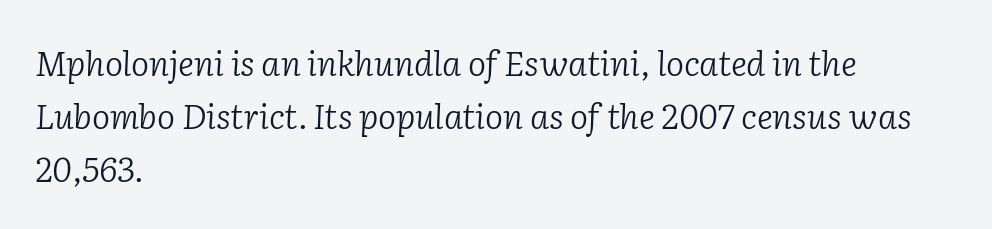
The image shows 34 px light serif type, italic (leaning right); set left-aligned, normal line spacing (1.56x), normal letter spacing, not underlined; low stroke contrast and a medium x-height.
